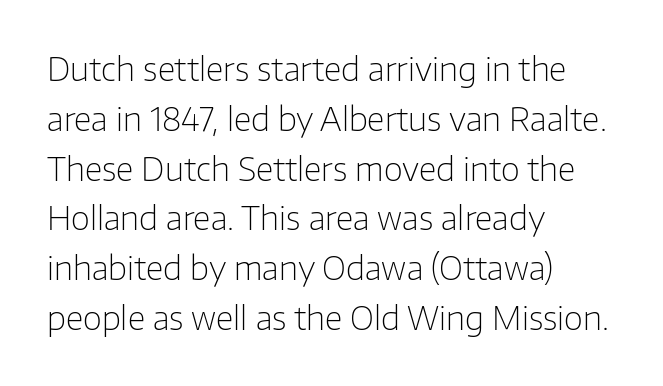
The image shows 33 px light sans-serif type, upright; set left-aligned, normal line spacing (1.51x), normal letter spacing, not underlined; low stroke contrast and a medium x-height.
